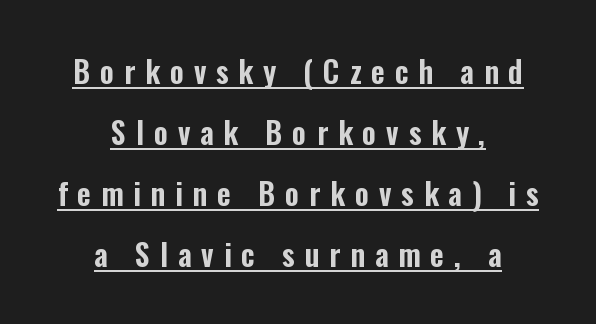
Letterform terminals end flat and unadorned throughout the passage. Casual observation: everything's sitting right in the middle. Posture: straight, roman, zero tilt. Each word looks stretched out because of the extra space between its letters. This sample has the flowing, uneven cadence of proportional lettering. What decoration does the sample have? An underline.
